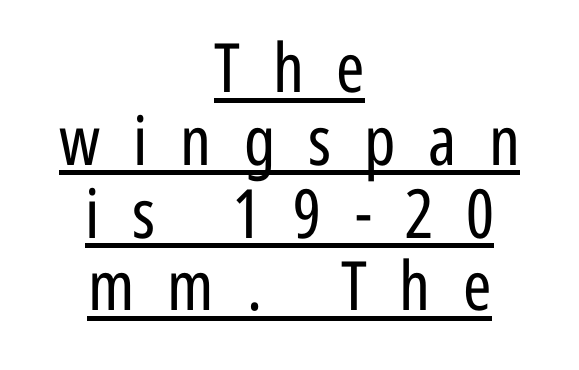
The image shows 68 px regular-weight, condensed sans-serif type, upright; set centered, tight line spacing (1.07x), unusually wide letter spacing (+0.48 em), underlined; low stroke contrast and a medium x-height.
